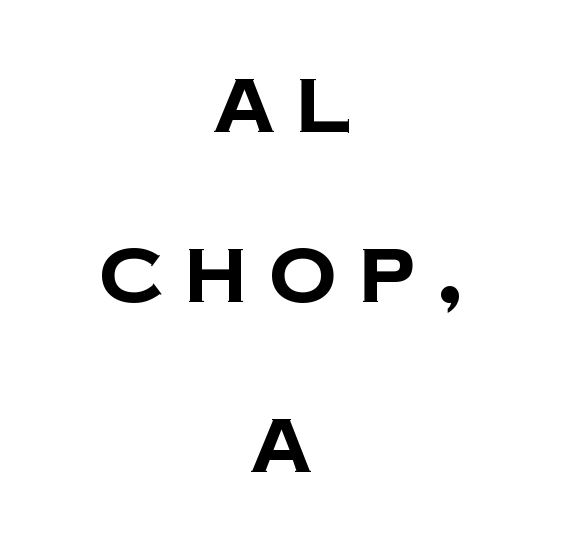
The image shows 76 px bold sans-serif type; set centered, loose line spacing (2.24x), unusually wide letter spacing (+0.27 em), not underlined; low stroke contrast and a large x-height.
